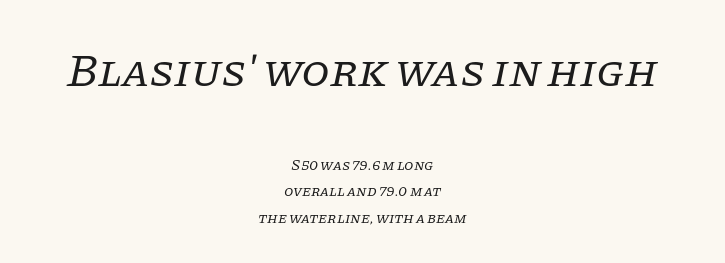
Does the copy run flush right? No — it is centered line by line. Quick note: italic. Caption: upper text group enlarged, lower text group reduced. Nobody drew a line under any word here. Tracking value appears to be zero — textbook default spacing.
